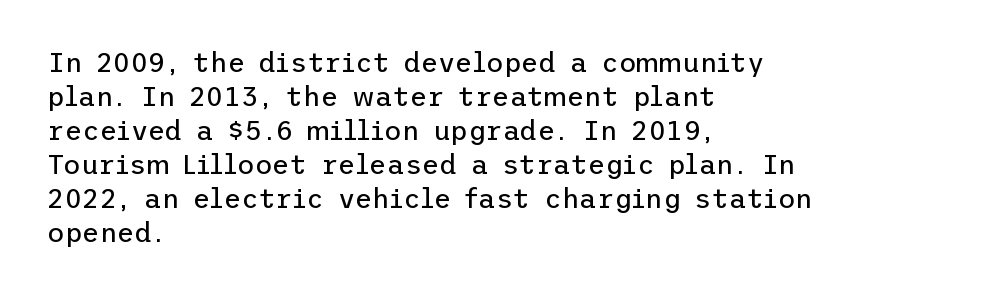
Q: Is the text bold? A: No.
Q: Is the text italic (slanted)? A: No, it is upright.
Q: Is the text underlined? A: No.
Q: How is the paragraph aligned? A: Left-aligned.
Q: Is the spacing between letters normal or unusually wide? A: Normal.
Q: Is the spacing between lines tight, normal or loose? A: Normal.
